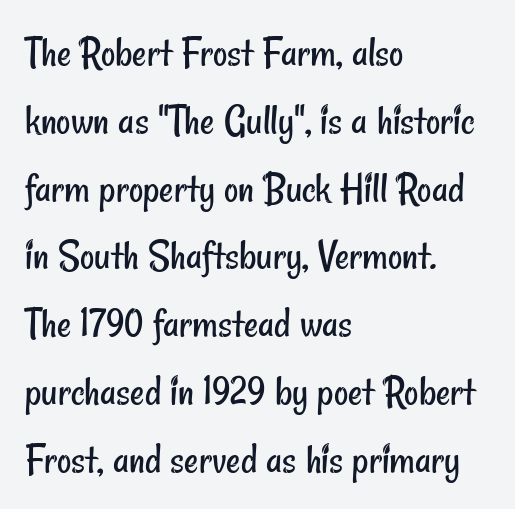
Q: Is the text bold? A: No.
Q: Is the typeface a serif or a sans-serif typeface? A: Sans-serif.
Q: Is the text underlined? A: No.
Q: How is the paragraph aligned? A: Left-aligned.
Q: Is the spacing between letters normal or unusually wide? A: Normal.
Q: Is the spacing between lines tight, normal or loose? A: Normal.
Q: Width (condensed, normal, or wide)? A: Condensed.
Q: Stroke contrast? A: Low.
Q: x-height? A: Small.
Q: Monospaced? A: No.
